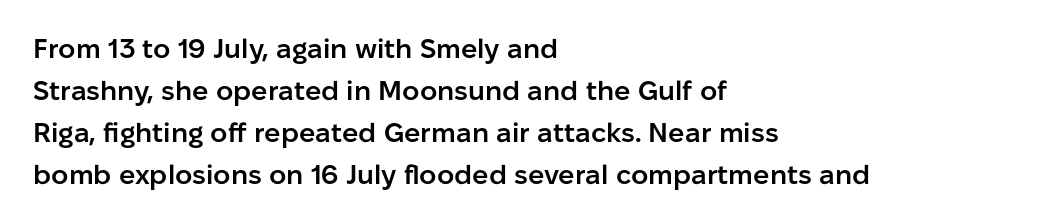
The image shows 27 px text type, upright; set left-aligned, normal line spacing (1.56x), normal letter spacing, not underlined.
